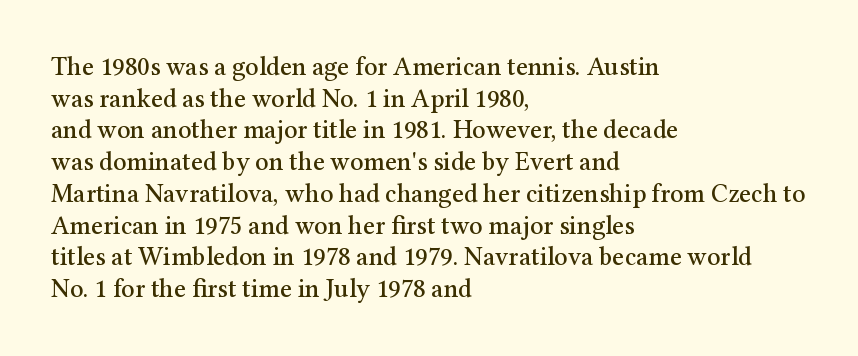
{"italic": "no", "underline": "no", "align": "left", "line_spacing_ratio": 1.22, "letter_spacing": "normal", "letter_spacing_em": 0.0, "glyph_px": 26}
